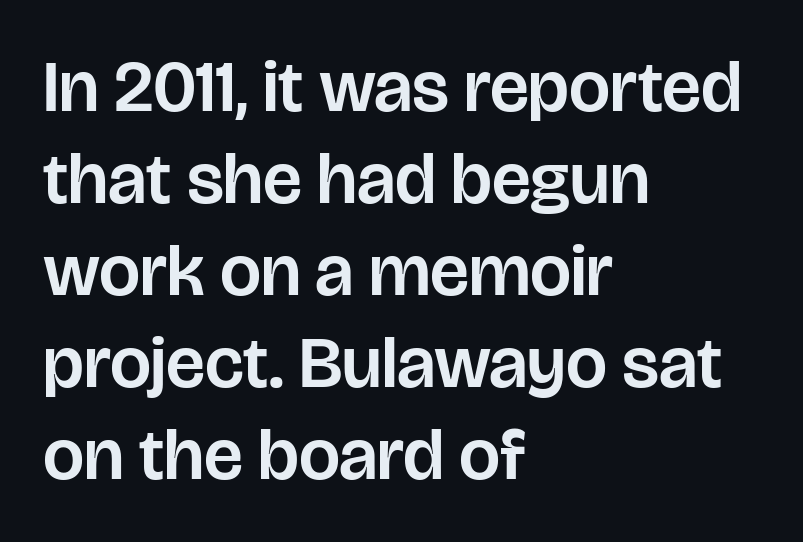
Descender tails drop into unmarked territory. This sample has the flowing, uneven cadence of proportional lettering. Default kerning and tracking; the words read as compact shapes. Each line starts at the same left margin while the right side varies.
